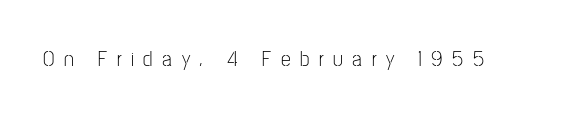
Q: Is the text bold? A: No.
Q: Is the text italic (slanted)? A: No, it is upright.
Q: Is the text underlined? A: No.
Q: Is the spacing between letters normal or unusually wide? A: Unusually wide.
